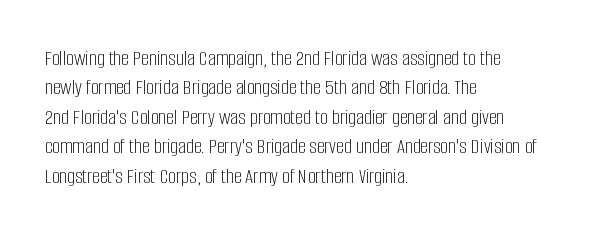
Q: Is the text bold? A: No.
Q: Is the text italic (slanted)? A: No, it is upright.
Q: Is the text underlined? A: No.
Q: How is the paragraph aligned? A: Left-aligned.
Q: Is the spacing between letters normal or unusually wide? A: Normal.
Q: Is the spacing between lines tight, normal or loose? A: Normal.
